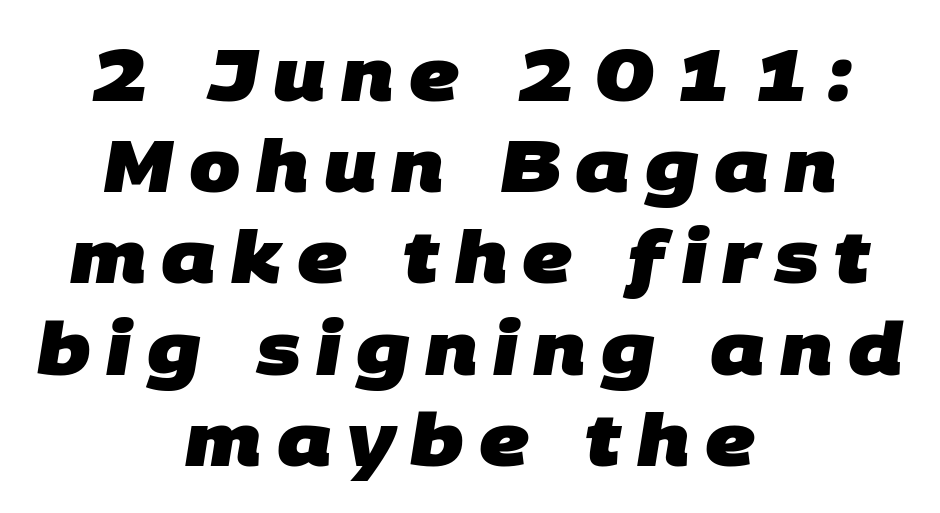
{"serif": "no", "bold": "yes", "weight": "heavy", "width": "normal", "stroke_contrast": "low", "x_height": "large", "monospaced": "no", "underline": "no", "align": "center", "line_spacing": "normal", "line_spacing_ratio": 1.25, "letter_spacing": "wide", "letter_spacing_em": 0.21, "glyph_px": 73}
